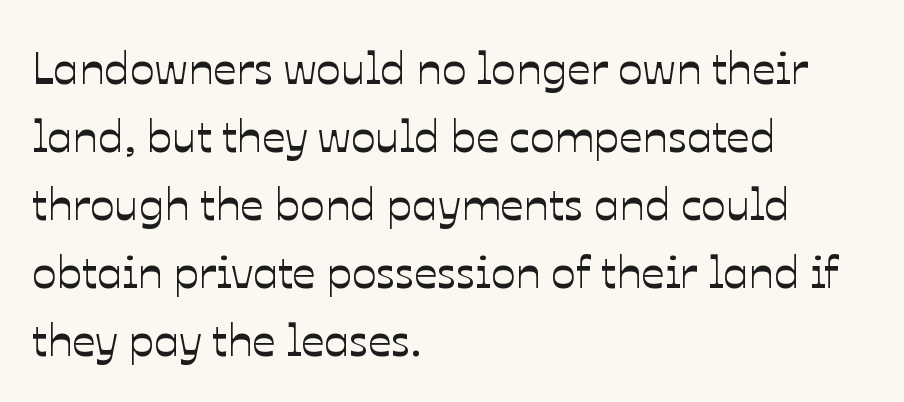
The image shows 46 px text type, upright; set left-aligned, normal line spacing (1.48x), normal letter spacing, not underlined; low stroke contrast and a medium x-height.
